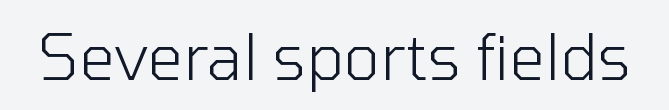
{"serif": "no", "italic": "no", "bold": "no", "weight": "light", "width": "normal", "stroke_contrast": "low", "x_height": "medium", "monospaced": "no", "underline": "no", "letter_spacing": "normal", "letter_spacing_em": 0.0, "glyph_px": 63}
